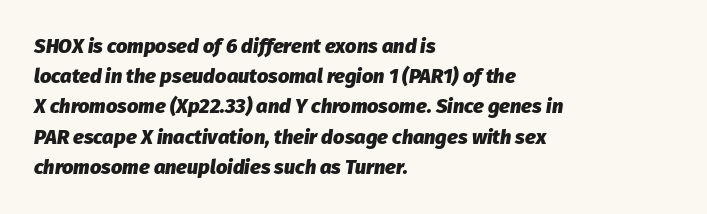
{"italic": "yes", "lean": "right", "slant_degrees": 8, "bold": "yes", "underline": "no", "align": "left", "line_spacing": "normal", "line_spacing_ratio": 1.51, "letter_spacing": "normal", "letter_spacing_em": 0.0, "glyph_px": 20}
